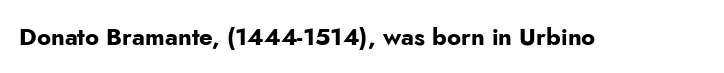
{"italic": "no", "bold": "yes", "underline": "no", "letter_spacing": "normal", "letter_spacing_em": 0.0, "glyph_px": 24}
